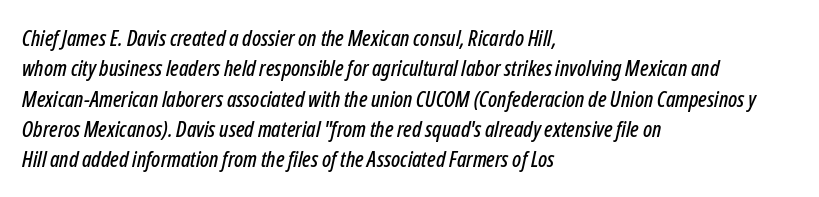
The line texture is even and compact thanks to regular tracking. The words here are not underlined. If you measured baseline to baseline, you'd find a middling distance. Line starts are locked; line ends wander. Would a proofreader flag this as italicized? Yes.
